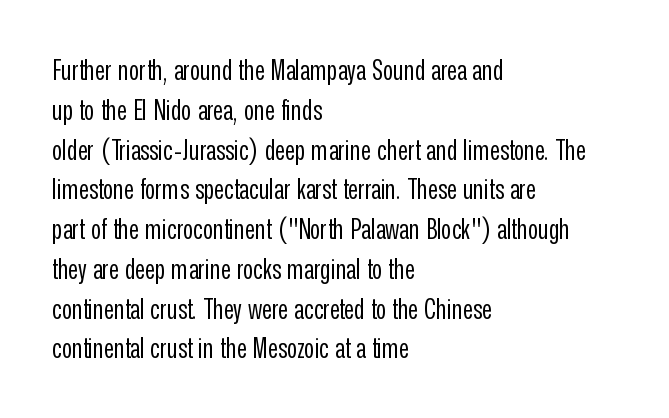
The image shows 28 px regular-weight, condensed sans-serif type, upright; set left-aligned, normal line spacing (1.42x), normal letter spacing, not underlined; low stroke contrast and a medium x-height.
